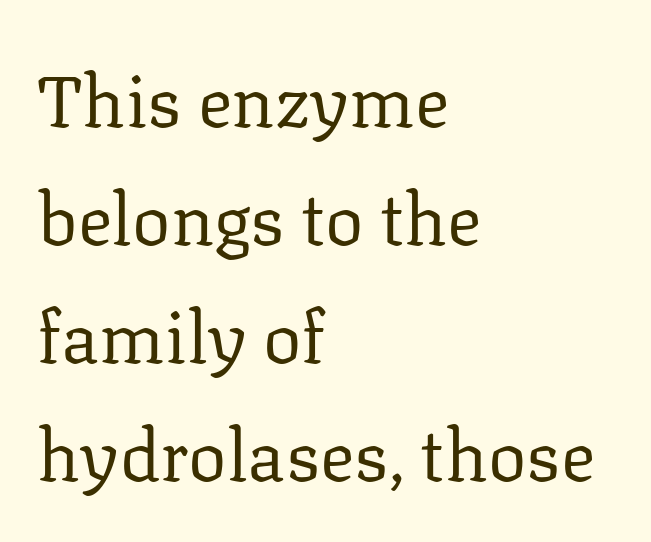
The image shows 72 px regular-weight serif type, upright; set left-aligned, normal line spacing (1.64x), normal letter spacing, not underlined; low stroke contrast and a medium x-height.
